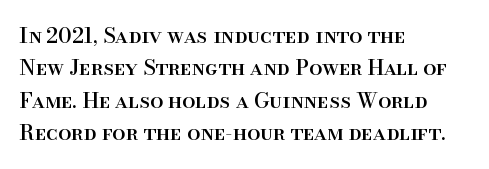
Q: Is the text italic (slanted)? A: No, it is upright.
Q: Is the text underlined? A: No.
Q: How is the paragraph aligned? A: Left-aligned.
Q: Is the spacing between letters normal or unusually wide? A: Normal.
Q: Is the spacing between lines tight, normal or loose? A: Normal.
